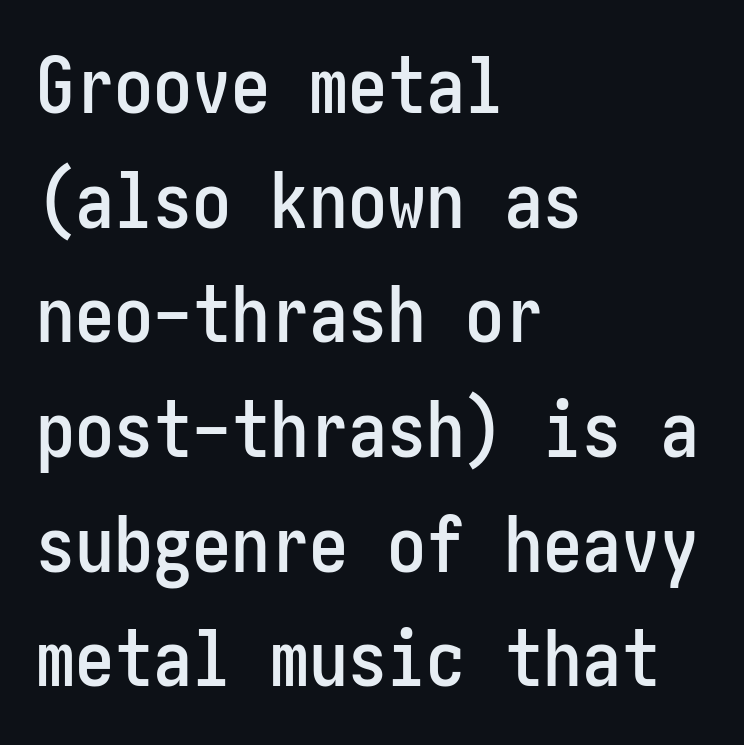
This rendering uses left alignment, leaving the right contour irregular. Characters remain perfectly vertical along every line. The rendering shows plain stroke endings on the letterforms — a sans-serif design. These lines keep a tight, regular rhythm from letter to letter. The passage shown is not underscored anywhere. The designer left line spacing at the default.
